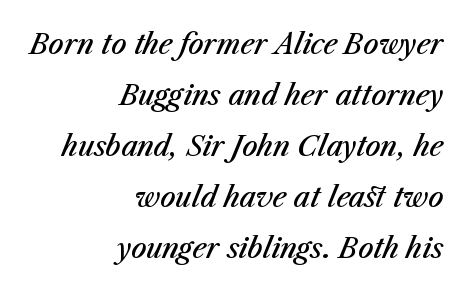
{"italic": "yes", "lean": "right", "slant_degrees": 23, "bold": "semi", "underline": "no", "align": "right", "line_spacing_ratio": 1.89, "letter_spacing": "normal", "letter_spacing_em": 0.0, "glyph_px": 27}
